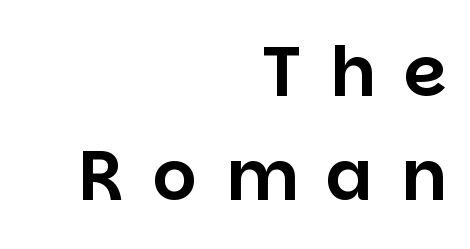
Q: Is the text italic (slanted)? A: No, it is upright.
Q: Is the typeface a serif or a sans-serif typeface? A: Sans-serif.
Q: Is the text underlined? A: No.
Q: How is the paragraph aligned? A: Right-aligned.
Q: Is the spacing between letters normal or unusually wide? A: Unusually wide.
Q: Is the spacing between lines tight, normal or loose? A: Normal.
Q: Width (condensed, normal, or wide)? A: Normal.
Q: Stroke contrast? A: Low.
Q: x-height? A: Large.
Q: Monospaced? A: No.
